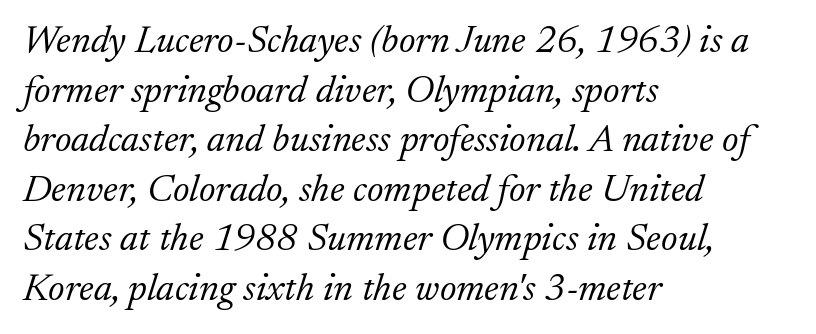
{"serif": "yes", "italic": "yes", "lean": "right", "slant_degrees": 17, "bold": "no", "weight": "light", "width": "normal", "stroke_contrast": "low", "x_height": "small", "monospaced": "no", "underline": "no", "align": "left", "line_spacing": "normal", "line_spacing_ratio": 1.27, "letter_spacing": "normal", "letter_spacing_em": 0.0, "glyph_px": 39}
